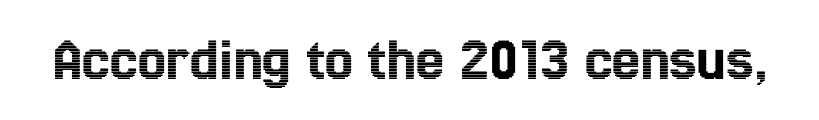
The image shows 63 px condensed type, upright; set normal letter spacing, not underlined; a medium x-height.
